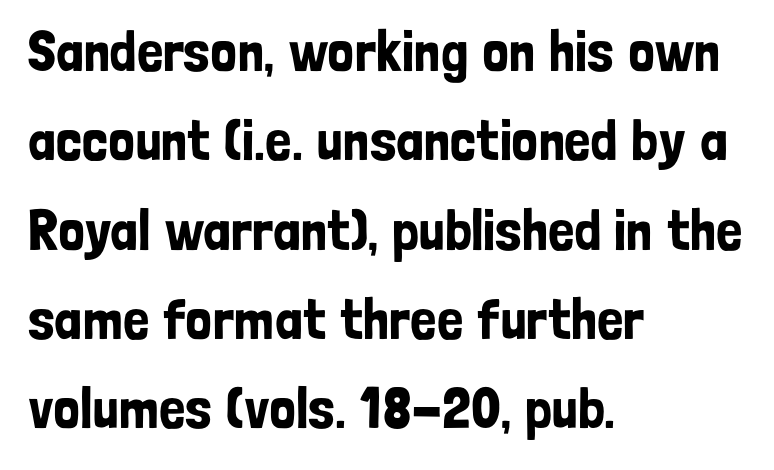
The image shows 58 px condensed sans-serif type, upright; set left-aligned, normal line spacing (1.54x), normal letter spacing, not underlined; low stroke contrast and a medium x-height.
